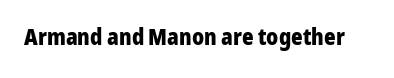
Q: Is the text bold? A: Yes.
Q: Is the text italic (slanted)? A: No, it is upright.
Q: Is the text underlined? A: No.
Q: Is the spacing between letters normal or unusually wide? A: Normal.
